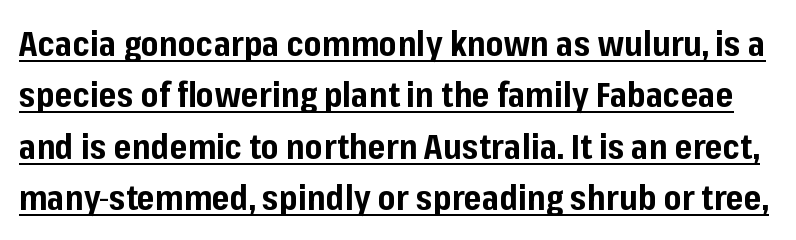
This sample uses a sans-serif face. Heavy, bold letterforms. Like a heading marked for emphasis, these lines bear an underscore. The line-height multiplier appears to be the usual default. Default kerning and tracking; the words read as compact shapes.
